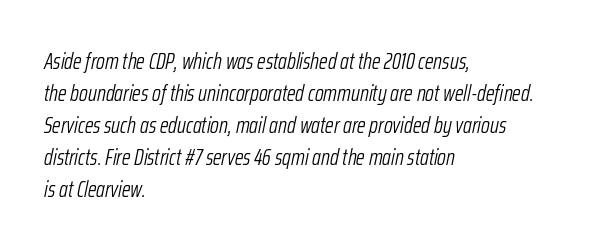
What stands out about the letter spacing? Nothing — it is the standard amount. The font's italic variant was chosen for this text. Each stroke keeps to a modest, everyday thickness or less. The rows are spaced the way most documents space them.
